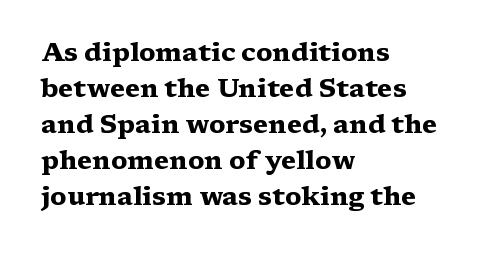
Q: Is the text bold? A: Yes.
Q: Is the text italic (slanted)? A: No, it is upright.
Q: Is the text underlined? A: No.
Q: How is the paragraph aligned? A: Left-aligned.
Q: Is the spacing between letters normal or unusually wide? A: Normal.
Q: Is the spacing between lines tight, normal or loose? A: Normal.
